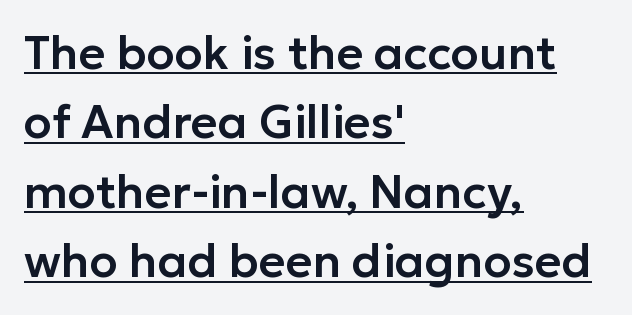
The image shows 46 px sans-serif type, upright; set left-aligned, normal line spacing (1.51x), normal letter spacing, underlined; low stroke contrast and a medium x-height.
